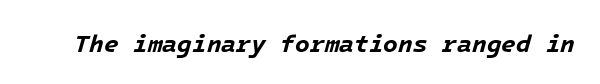
The image shows 24 px bold type, italic (leaning right); set normal letter spacing, not underlined.
